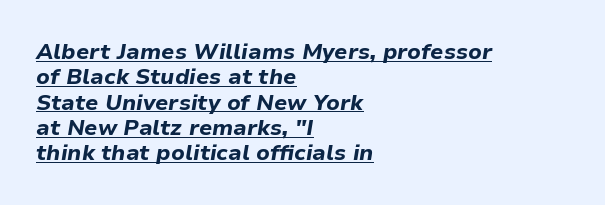
The image shows 22 px bold type, italic (leaning right); set left-aligned, tight line spacing (1.15x), normal letter spacing, underlined.
